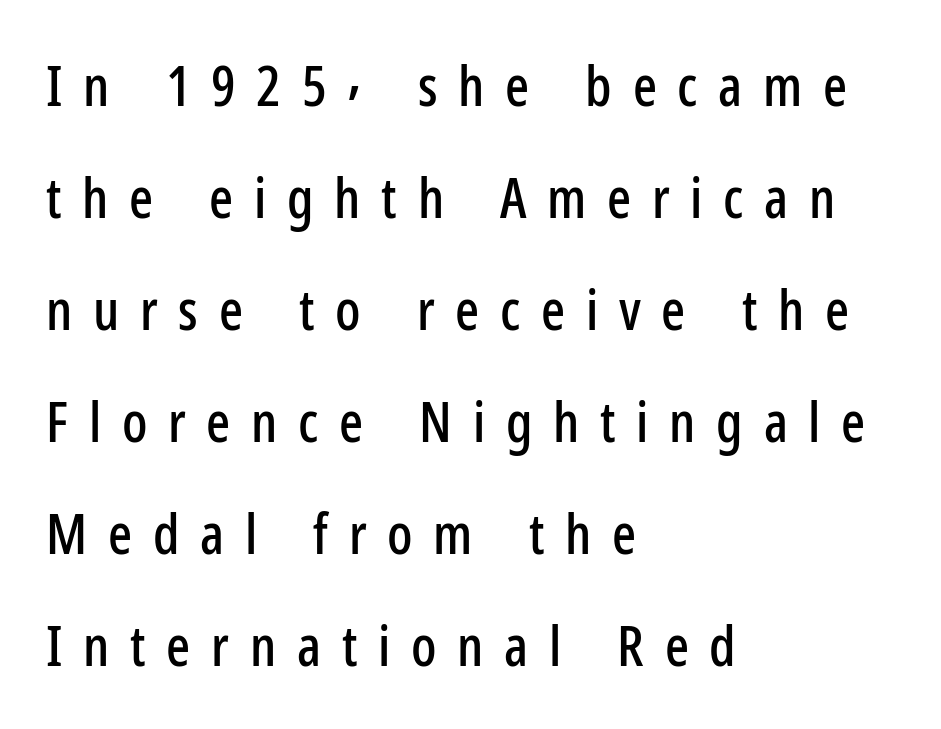
Typeset ragged right — the left edge is the straight one. Regarding serifs, this sample does without them. Decoration check: the copy has no underline. The horizontal fit of the characters is loose and conspicuously gappy. Vertically, the passage feels expansive, rows floating well apart.
